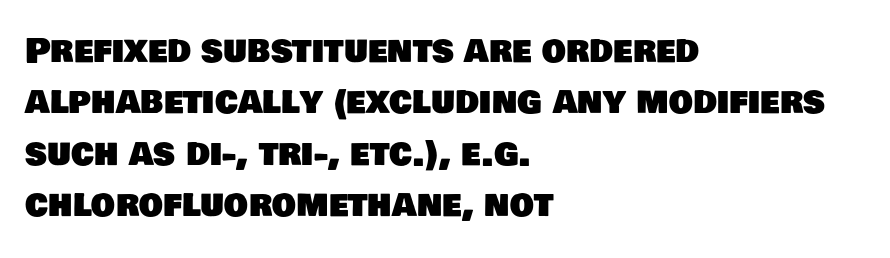
A normal amount of white space separates one row of letters from the next. The gaps between neighbouring characters are ordinary and unremarkable. Line beginnings align vertically; line endings do not. The words here are not underlined. Is this a fixed-width face? No — the glyphs have proportional, varying widths.
